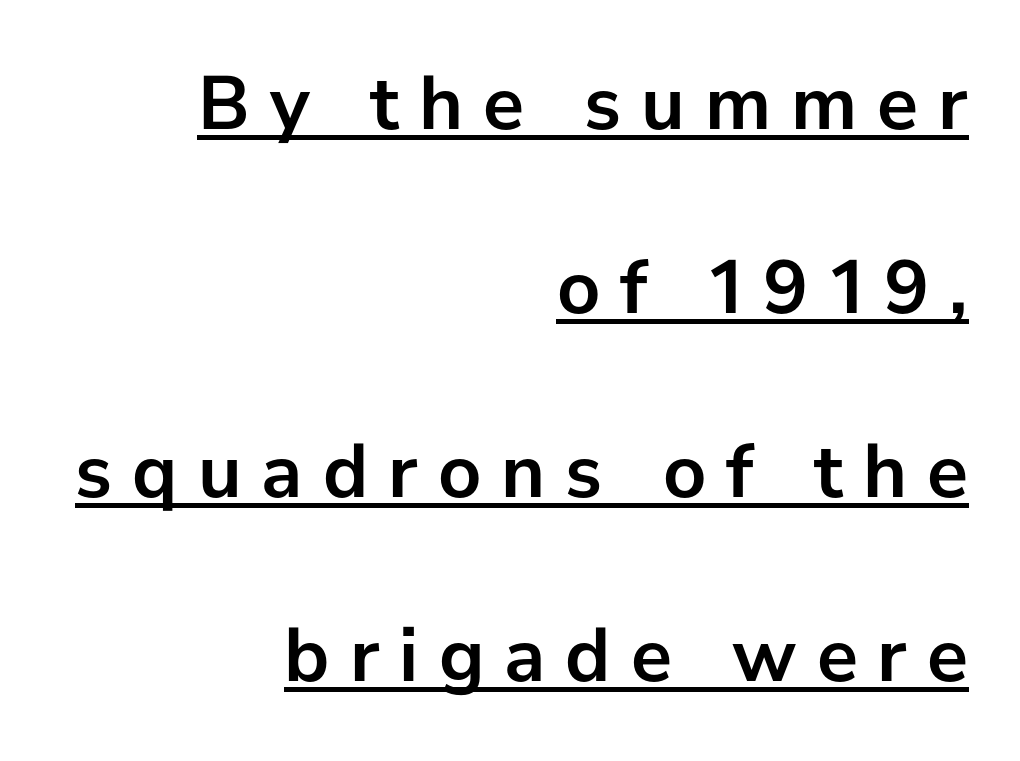
Q: Is the text bold? A: Yes.
Q: Is the text italic (slanted)? A: No, it is upright.
Q: Is the typeface a serif or a sans-serif typeface? A: Sans-serif.
Q: Is the text underlined? A: Yes.
Q: How is the paragraph aligned? A: Right-aligned.
Q: Is the spacing between letters normal or unusually wide? A: Unusually wide.
Q: Is the spacing between lines tight, normal or loose? A: Loose.
Q: Width (condensed, normal, or wide)? A: Normal.
Q: Stroke contrast? A: Low.
Q: x-height? A: Medium.
Q: Monospaced? A: No.
